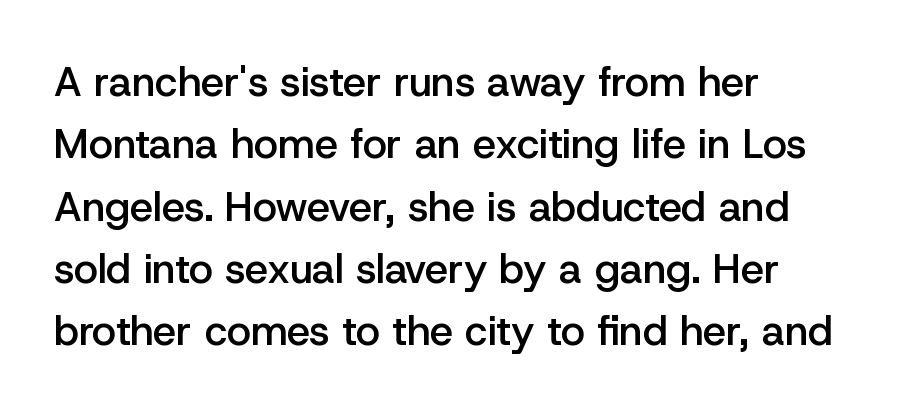
{"serif": "no", "italic": "no", "bold": "semi", "weight": "semibold", "width": "normal", "stroke_contrast": "low", "x_height": "medium", "monospaced": "no", "underline": "no", "align": "left", "line_spacing": "normal", "line_spacing_ratio": 1.52, "letter_spacing": "normal", "letter_spacing_em": 0.0, "glyph_px": 41}
